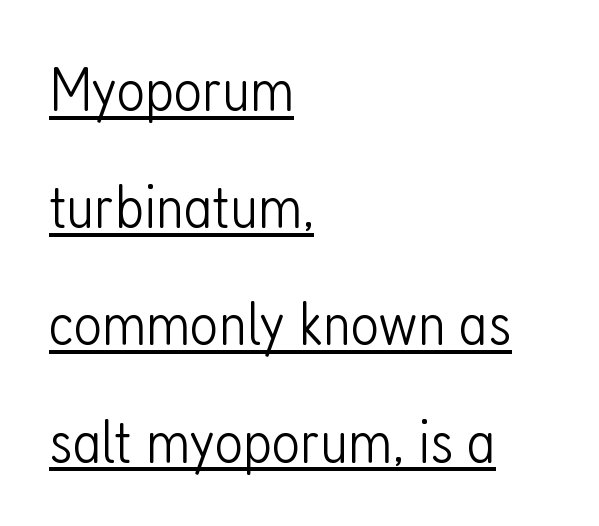
Like a heading marked for emphasis, these lines bear an underscore. On a weight scale, this lands at 450 or below. The lines in this sample share a left origin and differ only in where they stop. Looks like regular typesetting: each glyph gets only the width it needs.
